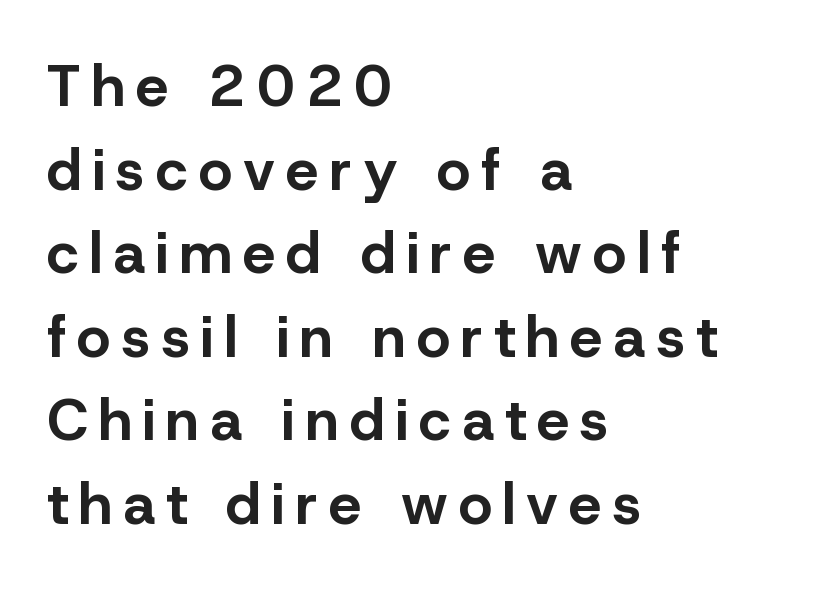
{"serif": "no", "italic": "no", "bold": "yes", "weight": "bold", "width": "normal", "stroke_contrast": "low", "x_height": "medium", "monospaced": "no", "underline": "no", "align": "left", "line_spacing": "normal", "line_spacing_ratio": 1.44, "glyph_px": 58}
